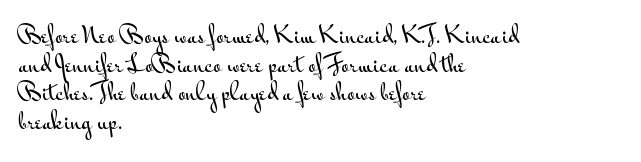
Q: Is the text underlined? A: No.
Q: How is the paragraph aligned? A: Left-aligned.
Q: Is the spacing between letters normal or unusually wide? A: Normal.
Q: Is the spacing between lines tight, normal or loose? A: Normal.
